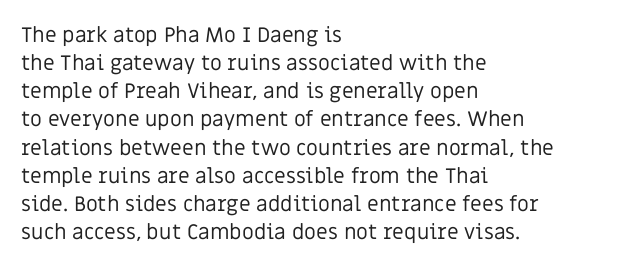
Visually the block forms a straight wall on the left and a jagged coastline on the right. Style check: upright. Bold? No — there's no thickening of the strokes. Notice how descenders clear the ascenders below comfortably — that's standard leading. Each word holds together tightly as a unit, with standard inter-letter gaps.
